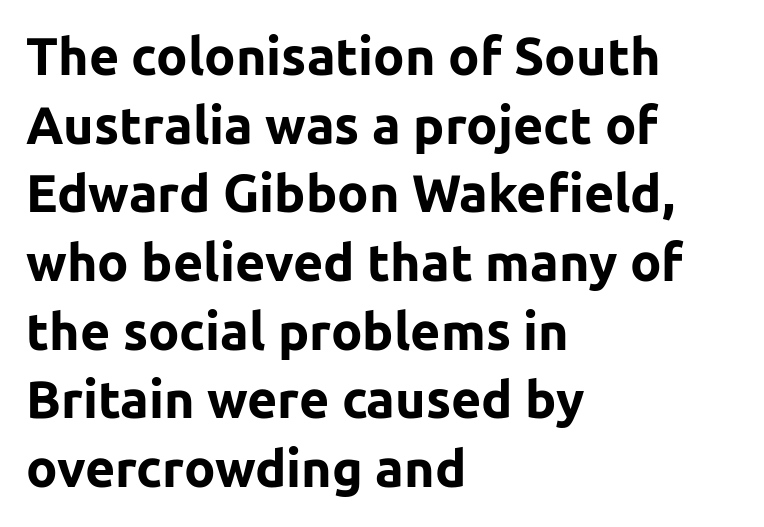
{"serif": "no", "italic": "no", "bold": "yes", "weight": "bold", "width": "normal", "stroke_contrast": "low", "x_height": "medium", "monospaced": "no", "underline": "no", "align": "left", "line_spacing": "normal", "line_spacing_ratio": 1.32, "letter_spacing": "normal", "letter_spacing_em": 0.0, "glyph_px": 52}
